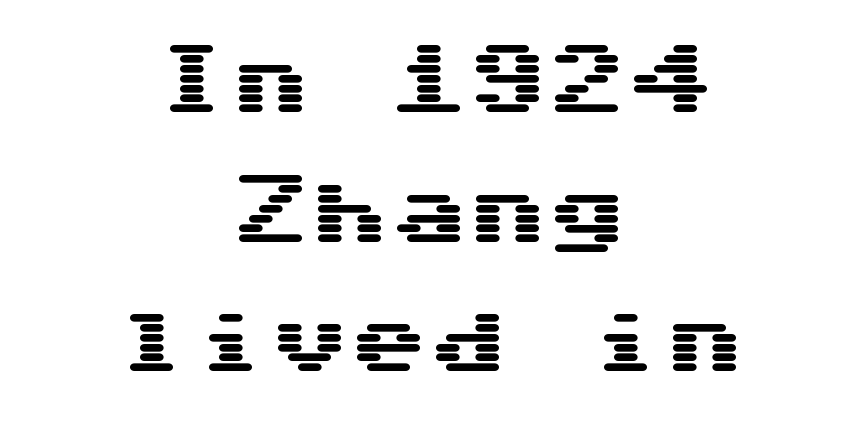
The font family rendered here belongs to the sans-serif group. Horizontal bands of white between lines are of average thickness. Italic: no, the glyphs are upright roman. What stands out about the letter spacing? Nothing — it is the standard amount. A centered setting, common on invitations and titles, is used for this passage. Bare-footed words on every line.
